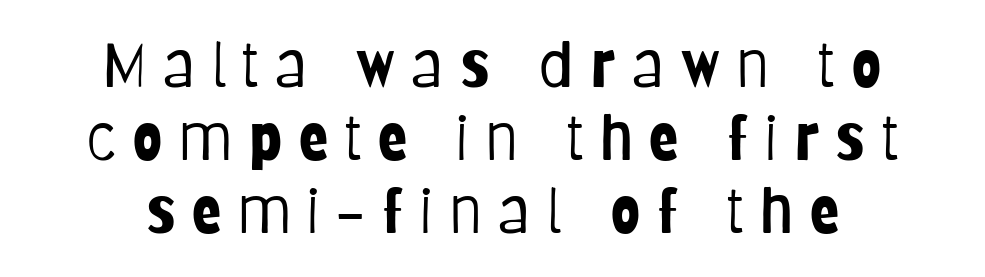
{"serif": "no", "italic": "no", "bold": "no", "weight": "light", "width": "condensed", "stroke_contrast": "low", "x_height": "large", "monospaced": "no", "underline": "no", "align": "center", "line_spacing_ratio": 1.2, "letter_spacing": "wide", "letter_spacing_em": 0.27, "glyph_px": 61}
